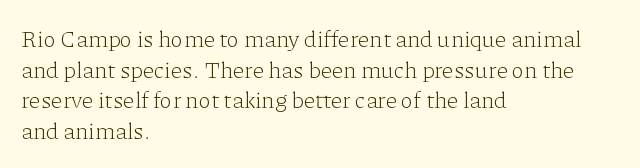
Q: Is the text bold? A: No.
Q: Is the text italic (slanted)? A: No, it is upright.
Q: Is the text underlined? A: No.
Q: How is the paragraph aligned? A: Left-aligned.
Q: Is the spacing between letters normal or unusually wide? A: Normal.
Q: Is the spacing between lines tight, normal or loose? A: Normal.
